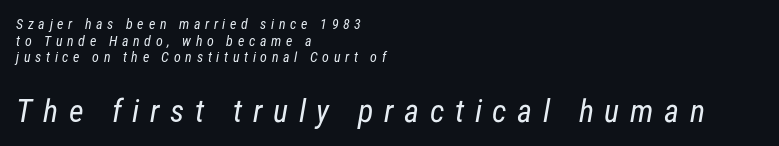
Q: Is the text bold? A: No.
Q: Is the typeface a serif or a sans-serif typeface? A: Sans-serif.
Q: Is the text underlined? A: No.
Q: How is the paragraph aligned? A: Left-aligned.
Q: Is the spacing between letters normal or unusually wide? A: Unusually wide.
Q: Which block of text is set in a larger size, the first (top) or the second (bottom)? A: The second (bottom) one.
Q: Width (condensed, normal, or wide)? A: Condensed.
Q: Stroke contrast? A: Low.
Q: x-height? A: Medium.
Q: Monospaced? A: No.
